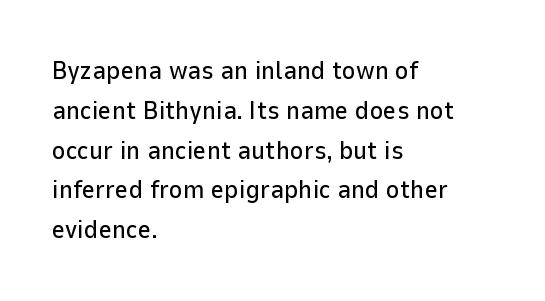
{"italic": "no", "underline": "no", "align": "left", "line_spacing": "normal", "line_spacing_ratio": 1.53, "letter_spacing": "normal", "letter_spacing_em": 0.0, "glyph_px": 26}
